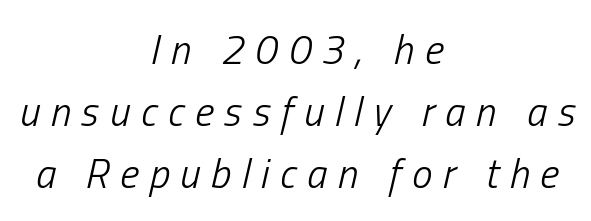
Q: Is the text bold? A: No.
Q: Is the text italic (slanted)? A: Yes, it leans right by about 13 degrees.
Q: Is the text underlined? A: No.
Q: How is the paragraph aligned? A: Centered.
Q: Is the spacing between letters normal or unusually wide? A: Unusually wide.
Q: Is the spacing between lines tight, normal or loose? A: Normal.
Q: Width (condensed, normal, or wide)? A: Condensed.
Q: Stroke contrast? A: Low.
Q: x-height? A: Medium.
Q: Monospaced? A: No.
